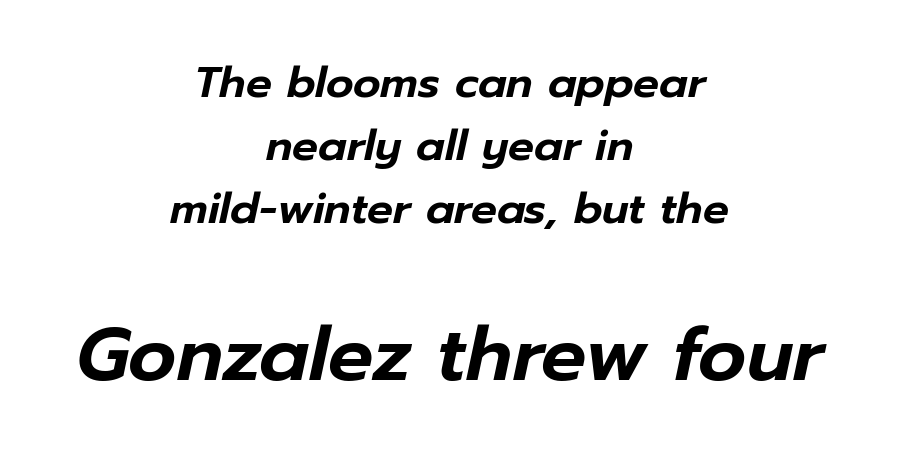
The image shows 75 px text type, italic (leaning right); set centered, normal line spacing (1.46x), normal letter spacing, not underlined; the second (bottom) block is 1.74x larger; low stroke contrast and a medium x-height.
